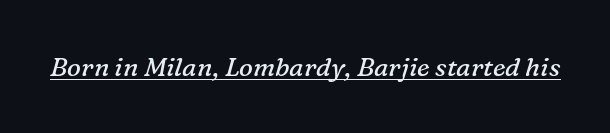
Glyph-to-glyph distance matches everyday printed text. The characters are drawn with everyday or finer stroke widths. Style check: oblique. Quick note: underline on.
